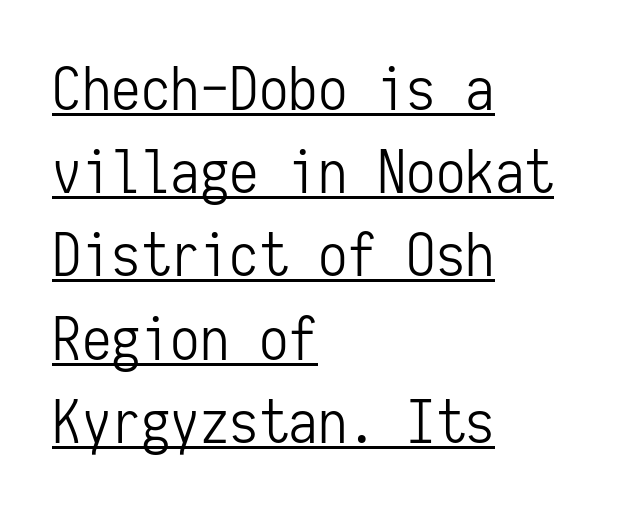
The letterforms sit at book weight or below. The typesetter chose a ragged-right arrangement here. This rendering features underlined lettering. Style check: upright. No extra tracking has been applied to these lines. The space between consecutive lines is moderate.
